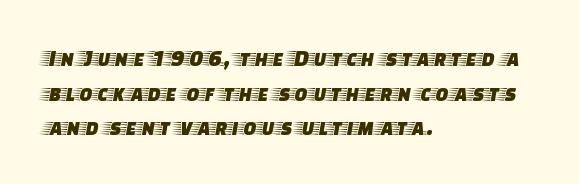
The compositor pushed each line to the left boundary. Compared with typical paragraphs, the rows here are spaced about the same. Here the glyphs are tracked normally, forming tight word shapes. Check the space under the baseline: it is left empty.
